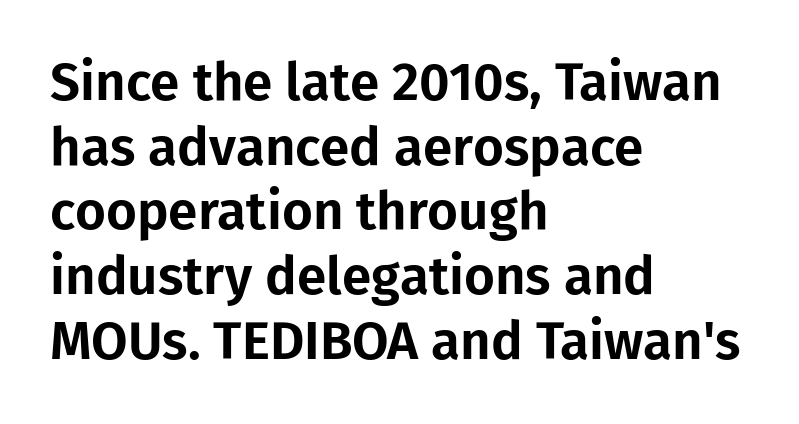
These lines are rendered in a variable-pitch font. Characters follow at the spacing the type designer built in. Posture: upright roman. This rendering features lettering with no underline.
